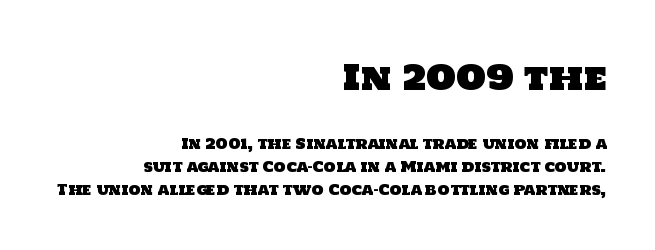
Character widths vary here, with narrow letters taking less room than wide ones. These lines keep a tight, regular rhythm from letter to letter. Larger block? The one above; the one below is distinctly smaller. The text block is weighted toward the right margin, trailing off unevenly leftward.
